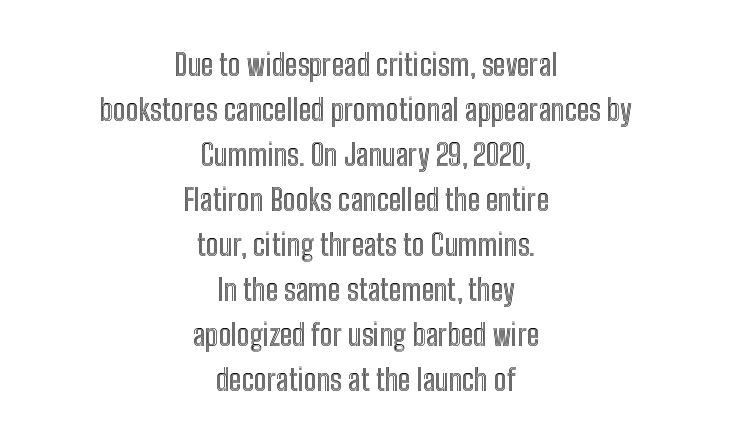
{"italic": "no", "width": "condensed", "x_height": "medium", "monospaced": "no", "underline": "no", "align": "center", "line_spacing": "normal", "line_spacing_ratio": 1.5, "letter_spacing": "normal", "letter_spacing_em": 0.0, "glyph_px": 30}
